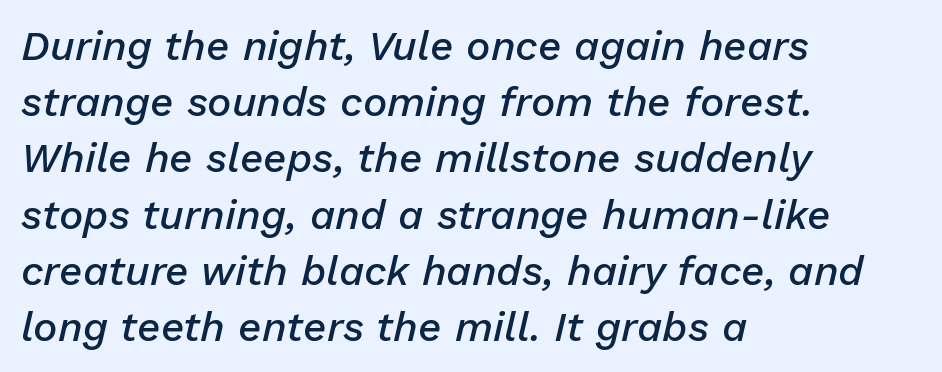
{"italic": "yes", "lean": "right", "slant_degrees": 13, "bold": "semi", "weight": "semibold", "width": "normal", "stroke_contrast": "low", "x_height": "medium", "monospaced": "no", "underline": "no", "align": "left", "line_spacing": "normal", "line_spacing_ratio": 1.37, "letter_spacing": "normal", "letter_spacing_em": 0.0, "glyph_px": 41}
